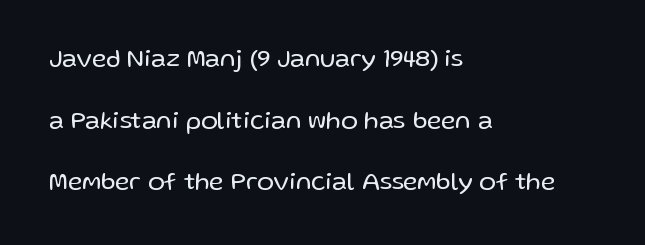
The image shows 25 px text type, upright; set left-aligned, loose line spacing (2.47x), normal letter spacing, not underlined.
